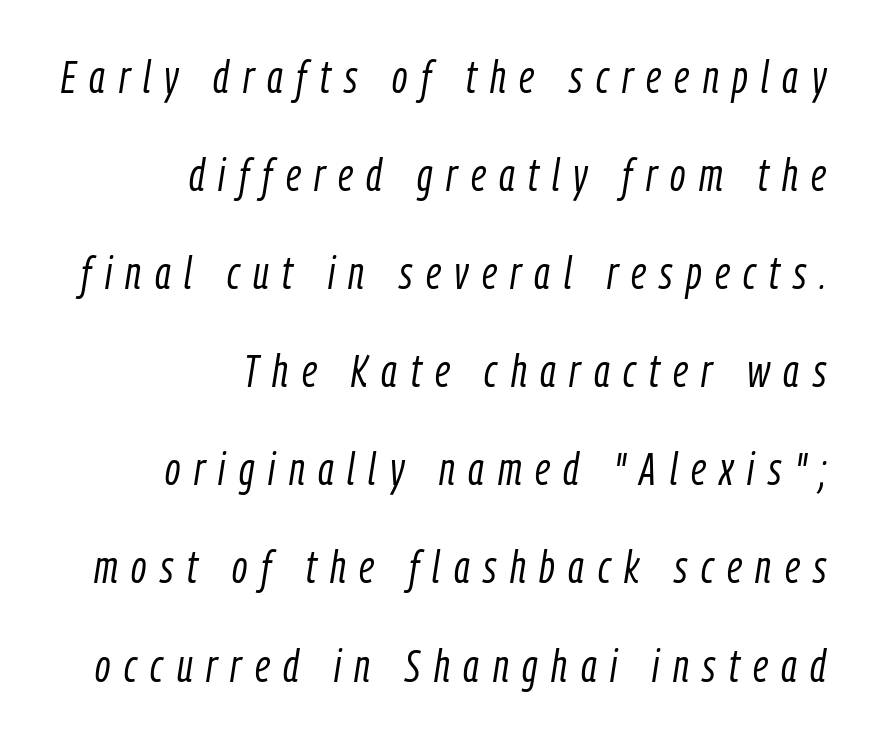
{"italic": "yes", "lean": "right", "slant_degrees": 9, "bold": "no", "weight": "light", "width": "condensed", "stroke_contrast": "low", "x_height": "medium", "monospaced": "no", "underline": "no", "align": "right", "line_spacing": "loose", "line_spacing_ratio": 2.18, "letter_spacing": "wide", "letter_spacing_em": 0.3, "glyph_px": 45}
